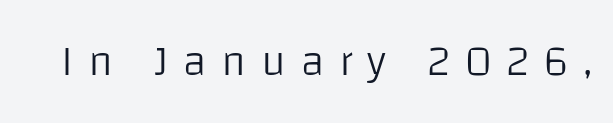
{"serif": "no", "italic": "no", "bold": "no", "weight": "light", "width": "normal", "stroke_contrast": "low", "x_height": "large", "monospaced": "no", "underline": "no", "letter_spacing": "wide", "letter_spacing_em": 0.33, "glyph_px": 44}
